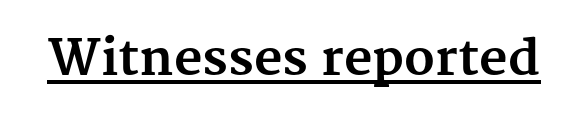
The image shows 49 px bold serif type, upright; set normal letter spacing, underlined; medium stroke contrast and a medium x-height.
